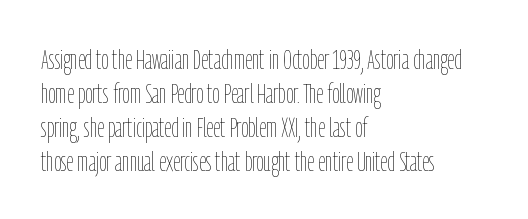
Caption: standard tracking, unaltered. Decoration check: the copy has no underline. Where is the straight margin? On the left. Note the varied advance widths — an 'i' is clearly narrower than an 'm'.
